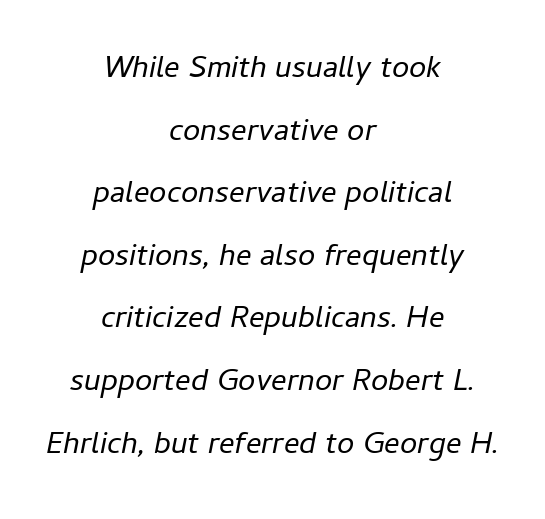
The rendering applies a slant to the glyphs. A typesetter would call this proportional, since set widths differ per character. No extra ink here — the face is not bold. Is there much room between lines? Yes — plenty of vertical air separates them.
